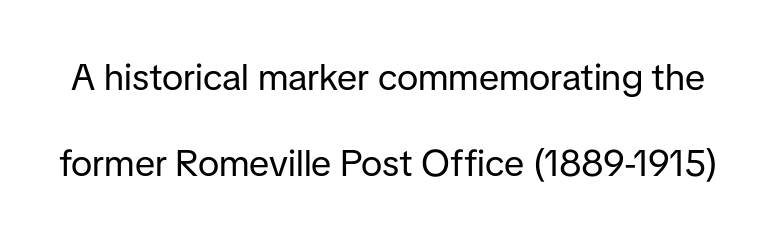
These lines stand farther apart than default settings would place them. Unbolded letterforms with no extra heft. You could not count columns in this text — the font is proportionally spaced. Tracking value appears to be zero — textbook default spacing.
